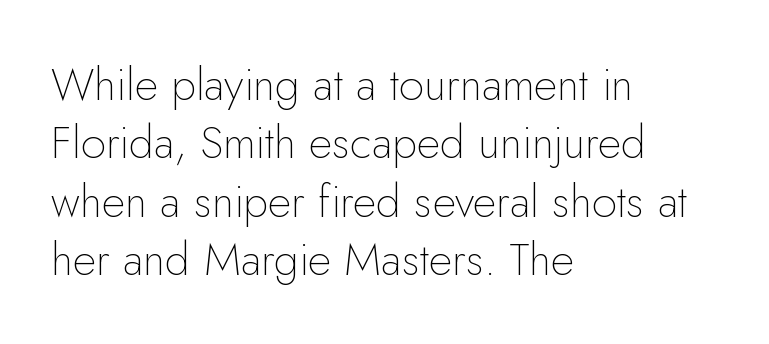
{"serif": "no", "italic": "no", "bold": "no", "weight": "thin", "width": "normal", "stroke_contrast": "low", "x_height": "small", "monospaced": "no", "underline": "no", "align": "left", "line_spacing": "normal", "line_spacing_ratio": 1.3, "letter_spacing": "normal", "letter_spacing_em": 0.0, "glyph_px": 45}
